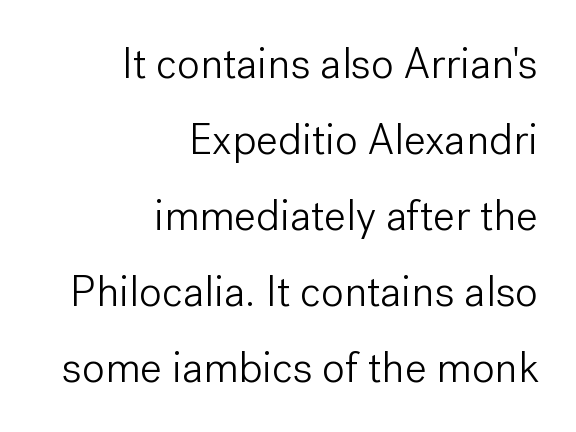
{"serif": "no", "italic": "no", "bold": "no", "weight": "light", "width": "normal", "stroke_contrast": "low", "x_height": "medium", "monospaced": "no", "underline": "no", "align": "right", "line_spacing_ratio": 1.77, "letter_spacing": "normal", "letter_spacing_em": 0.0, "glyph_px": 43}
